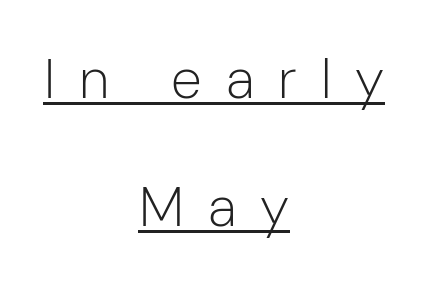
Q: Is the text bold? A: No.
Q: Is the text italic (slanted)? A: No, it is upright.
Q: Is the typeface a serif or a sans-serif typeface? A: Sans-serif.
Q: Is the text underlined? A: Yes.
Q: How is the paragraph aligned? A: Centered.
Q: Is the spacing between letters normal or unusually wide? A: Unusually wide.
Q: Is the spacing between lines tight, normal or loose? A: Loose.
Q: Width (condensed, normal, or wide)? A: Normal.
Q: Stroke contrast? A: Low.
Q: x-height? A: Medium.
Q: Monospaced? A: No.
